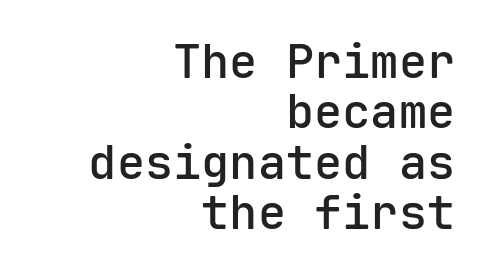
Words appear dense and cohesive because spacing is normal. Do the letters lean? They stand straight. Moderately thickened strokes mark this as semibold type. Think of a typewriter: that constant character pitch is what you see here.
